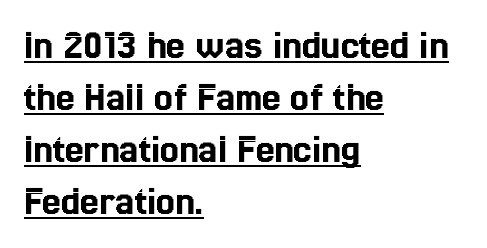
Q: Is the text italic (slanted)? A: No, it is upright.
Q: Is the text underlined? A: Yes.
Q: How is the paragraph aligned? A: Left-aligned.
Q: Is the spacing between letters normal or unusually wide? A: Normal.
Q: Width (condensed, normal, or wide)? A: Condensed.
Q: x-height? A: Medium.
Q: Monospaced? A: No.
